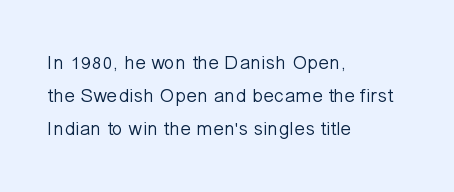
{"italic": "no", "bold": "no", "underline": "no", "align": "left", "line_spacing": "normal", "line_spacing_ratio": 1.65, "letter_spacing": "normal", "letter_spacing_em": 0.0, "glyph_px": 20}
